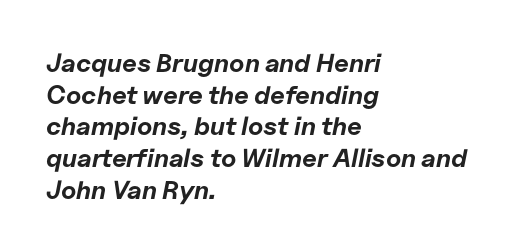
The image shows 26 px bold type, italic (leaning right); set left-aligned, line spacing 1.22x, normal letter spacing, not underlined.
